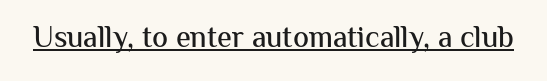
Do the letters lean? They stand straight. This rendering employs a face without finishing strokes, i.e., a sans-serif. Tracking here is standard; glyphs follow each other at the usual distance. Do the characters align in a grid? No, the font is proportional. Somebody hit Ctrl+U on this one — the words are underlined.
